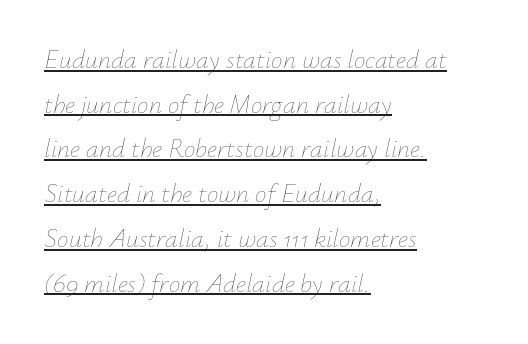
The passage is arranged the way most books set body copy — flush left. Check the space under the baseline: a stroke is drawn there. Nothing unusual about the tracking: characters are spaced as the font intends. An italicized treatment has been applied to the whole sample. The weight would be labelled regular, book, light, or lighter still.
